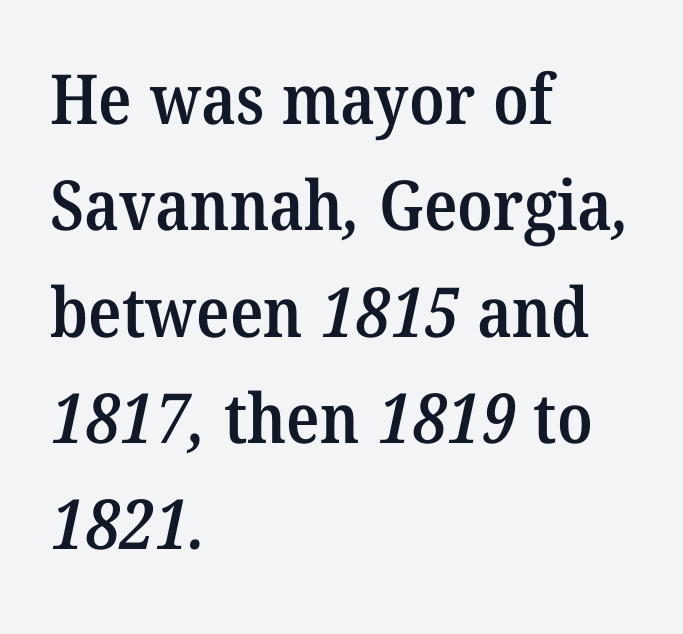
Proportional: the letters do not fall into vertical columns. These lines are composed in type with serifs. The strokes are fattened partway — semibold, not bold. Lines of text with bare space underneath. The tracking reads as untouched default to a designer's eye. This sample is left-justified, so line endings fall wherever the words run out.
